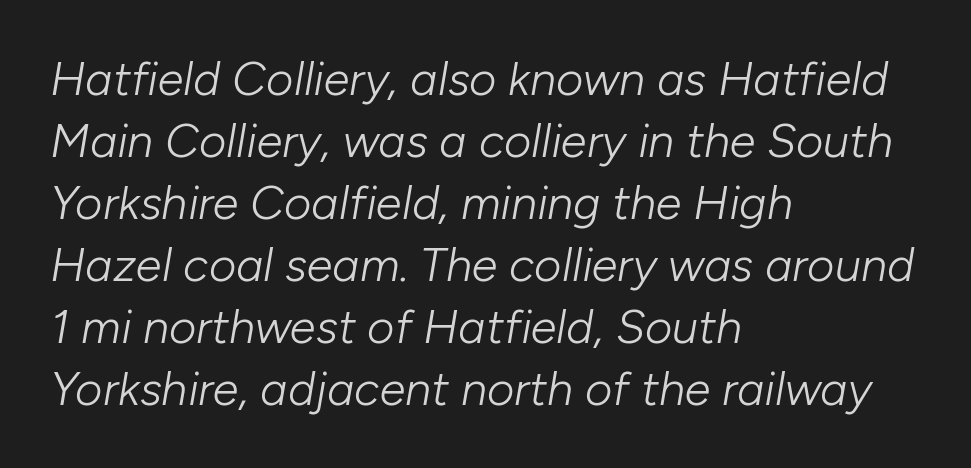
{"italic": "yes", "lean": "right", "slant_degrees": 10, "bold": "no", "weight": "light", "width": "normal", "stroke_contrast": "low", "x_height": "medium", "monospaced": "no", "underline": "no", "align": "left", "line_spacing": "normal", "line_spacing_ratio": 1.32, "letter_spacing": "normal", "letter_spacing_em": 0.0, "glyph_px": 47}
